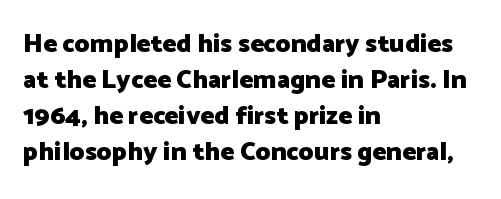
The image shows 26 px bold type, upright; set left-aligned, normal line spacing (1.39x), normal letter spacing, not underlined.
